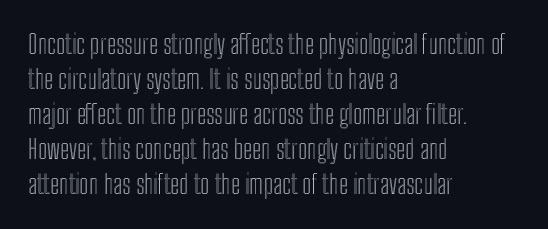
{"italic": "no", "underline": "no", "align": "left", "line_spacing": "normal", "line_spacing_ratio": 1.35, "letter_spacing": "normal", "letter_spacing_em": 0.0, "glyph_px": 26}
